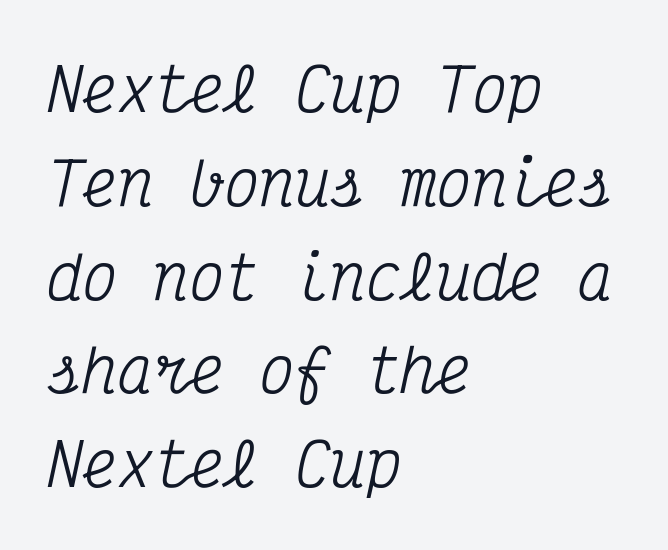
{"serif": "yes", "italic": "yes", "lean": "right", "slant_degrees": 12, "width": "condensed", "stroke_contrast": "medium", "x_height": "medium", "monospaced": "yes", "underline": "no", "align": "left", "line_spacing": "normal", "line_spacing_ratio": 1.59, "letter_spacing": "normal", "letter_spacing_em": 0.0, "glyph_px": 59}
